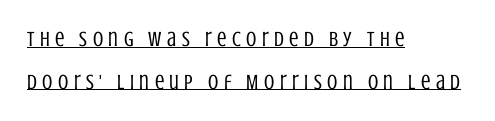
The image shows 21 px text type, upright; set left-aligned, loose line spacing (2.03x), unusually wide letter spacing (+0.26 em), underlined.
